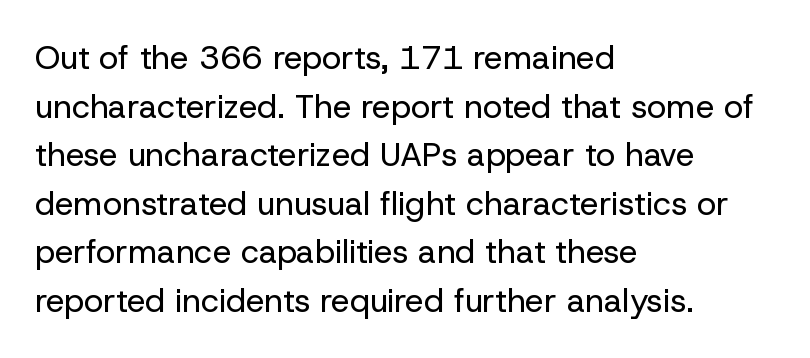
Q: Is the text bold? A: No.
Q: Is the text italic (slanted)? A: No, it is upright.
Q: Is the typeface a serif or a sans-serif typeface? A: Sans-serif.
Q: Is the text underlined? A: No.
Q: How is the paragraph aligned? A: Left-aligned.
Q: Is the spacing between letters normal or unusually wide? A: Normal.
Q: Is the spacing between lines tight, normal or loose? A: Normal.
Q: Width (condensed, normal, or wide)? A: Normal.
Q: Stroke contrast? A: Low.
Q: x-height? A: Medium.
Q: Monospaced? A: No.
